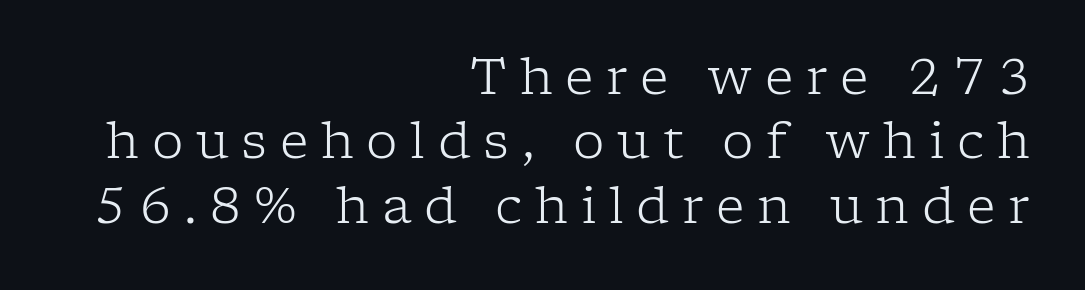
The image shows 50 px light serif type, upright; set right-aligned, normal line spacing (1.29x), unusually wide letter spacing (+0.25 em), not underlined; low stroke contrast and a medium x-height.
